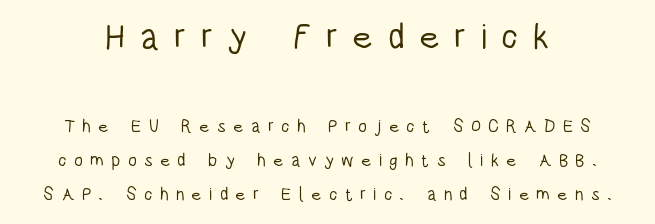
Q: Is the text bold? A: No.
Q: Is the text italic (slanted)? A: No, it is upright.
Q: Is the typeface a serif or a sans-serif typeface? A: Sans-serif.
Q: Is the text underlined? A: No.
Q: Is the spacing between letters normal or unusually wide? A: Unusually wide.
Q: Is the spacing between lines tight, normal or loose? A: Loose.
Q: Which block of text is set in a larger size, the first (top) or the second (bottom)? A: The first (top) one.
Q: Width (condensed, normal, or wide)? A: Condensed.
Q: Stroke contrast? A: Low.
Q: x-height? A: Large.
Q: Monospaced? A: No.
